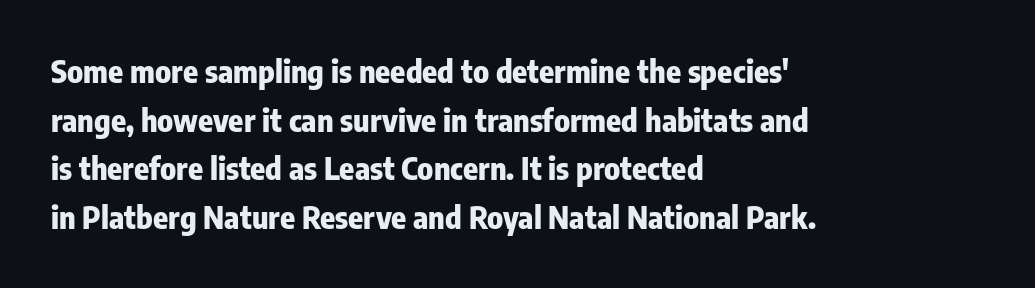
Grotesque or geometric, the face here clearly has no serifs. Does the leading feel generous? No, just average. Compared with a centered layout, this one pins lines to the left instead. Compared with an ordinary text face, these strokes are far heavier — a full bold.
